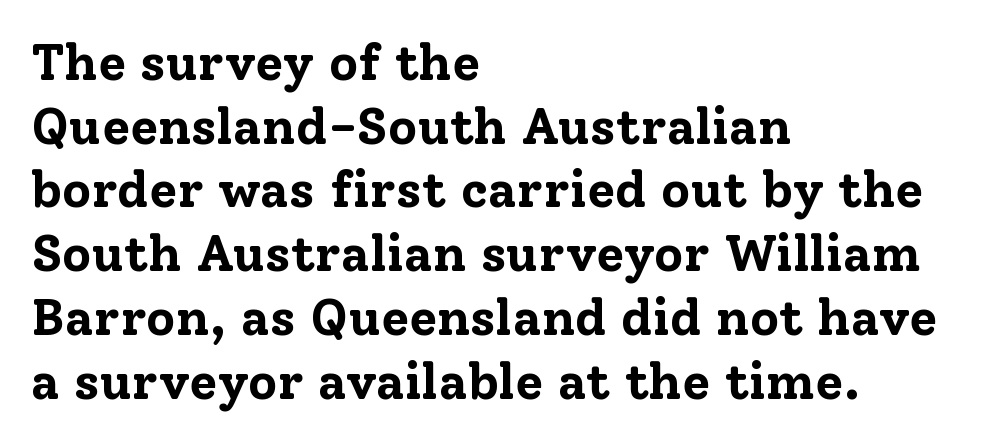
A clean baseline with only descenders dipping below it. This sample uses a serif face. On the weight axis this lands at bold, roughly 700. Line spacing here is normal.
